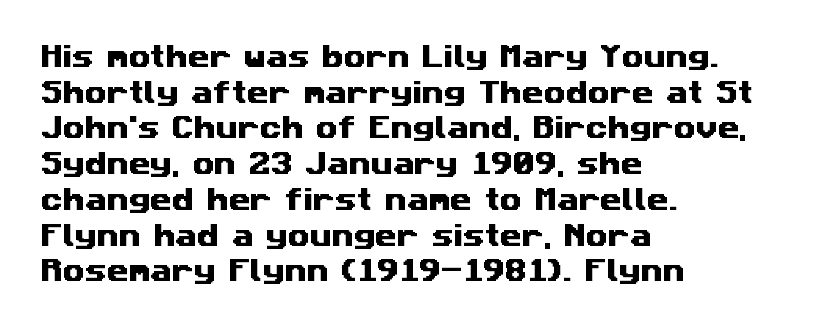
The image shows 25 px text type; set left-aligned, normal line spacing (1.43x), normal letter spacing, not underlined.
